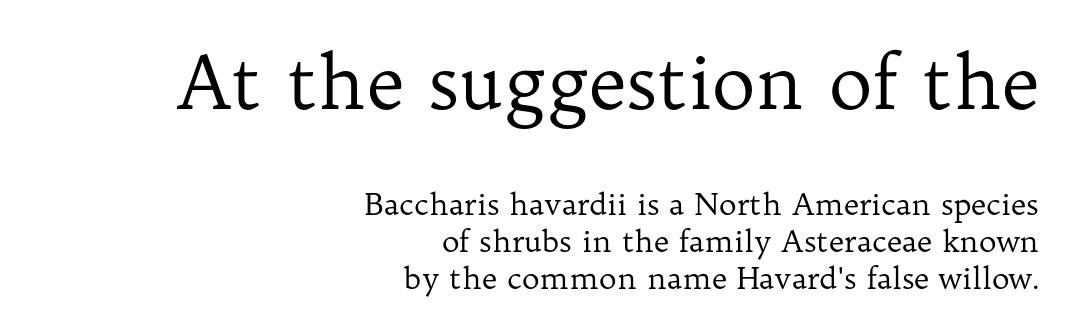
Letters rest on an invisible, unmarked baseline. Look at the bottom of the vertical strokes: they flare into serifs here. No chunkiness to these letters — they're not bold. Unlike italic type, these characters show no tilt at all. Note the varied advance widths — an 'i' is clearly narrower than an 'm'. The letterforms sit shoulder to shoulder at normal distance.
